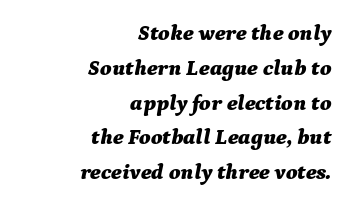
Q: Is the text bold? A: Yes.
Q: Is the text italic (slanted)? A: Yes, it leans right by about 9 degrees.
Q: Is the text underlined? A: No.
Q: How is the paragraph aligned? A: Right-aligned.
Q: Is the spacing between letters normal or unusually wide? A: Normal.
Q: Is the spacing between lines tight, normal or loose? A: Normal.
